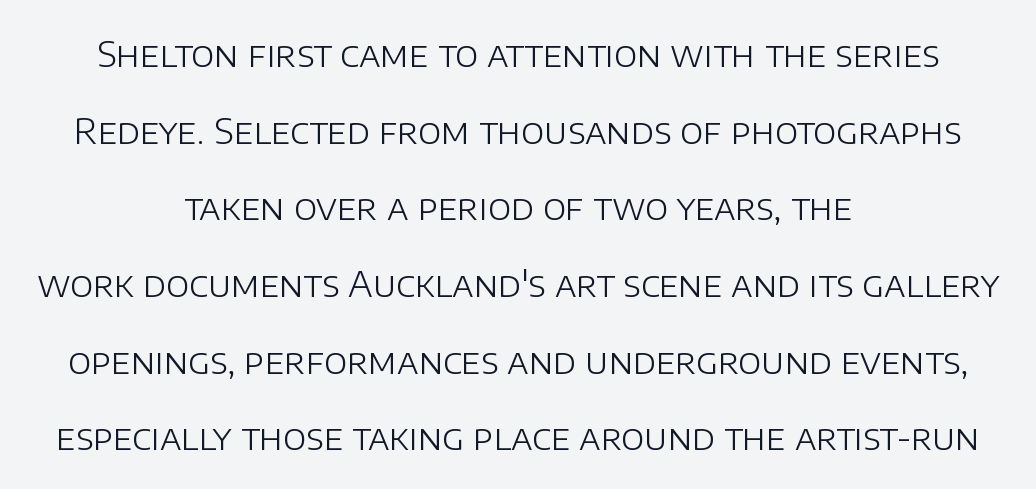
Nothing sits at the stroke ends, so this counts as sans-serif. This reads as an unemphasized weight, regular at the heaviest. If you measured baseline to baseline, you'd find a long distance. Descender tails drop into unmarked territory.
